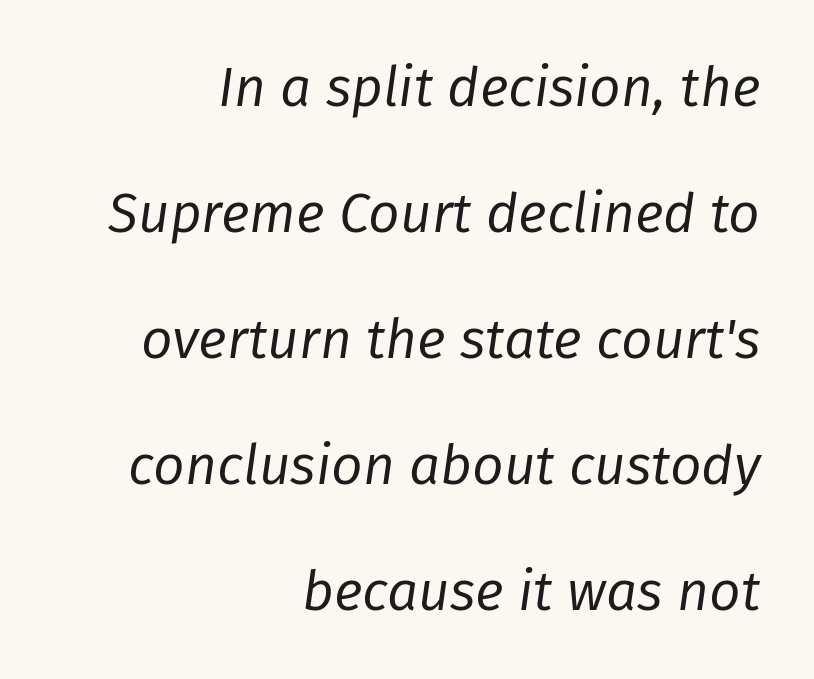
The image shows 55 px regular-weight type, italic (leaning right); set right-aligned, loose line spacing (2.29x), normal letter spacing, not underlined; low stroke contrast and a medium x-height.
